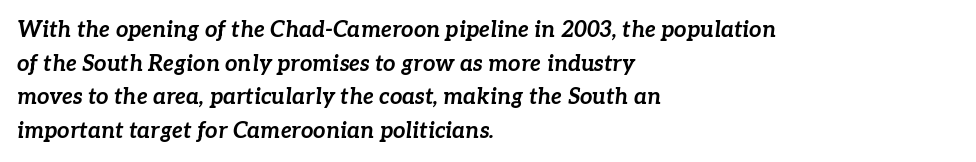
{"italic": "yes", "lean": "right", "slant_degrees": 7, "bold": "yes", "underline": "no", "align": "left", "line_spacing": "normal", "line_spacing_ratio": 1.53, "letter_spacing": "normal", "letter_spacing_em": 0.0, "glyph_px": 22}
